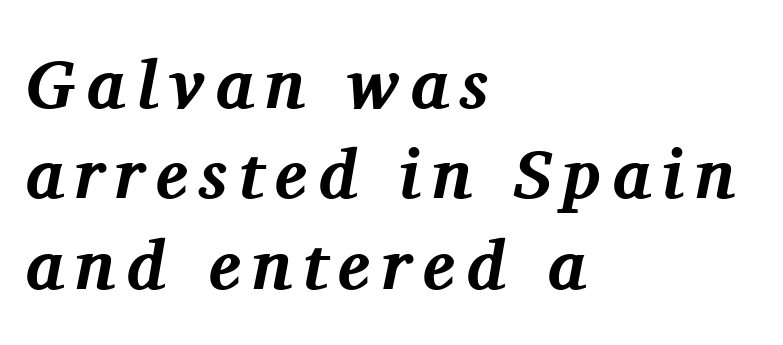
The image shows 69 px bold serif type, italic (leaning right); set left-aligned, normal line spacing (1.31x), not underlined; medium stroke contrast and a medium x-height.
